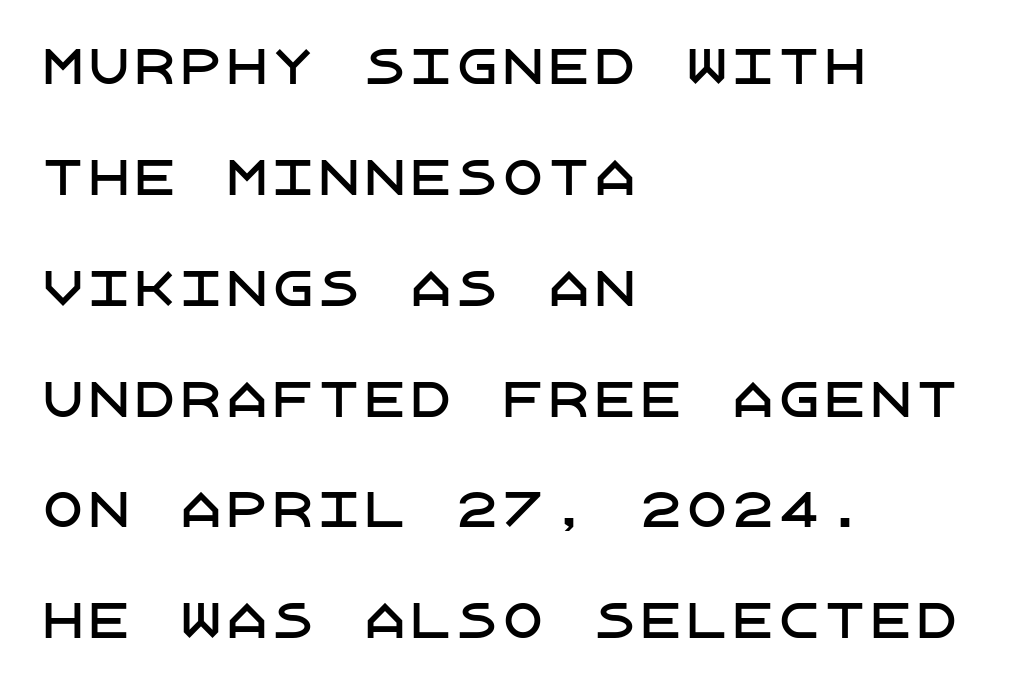
What's the leading like? Stretched, with rows far apart. The type sits square on the baseline with zero lean. You could call the tracking neutral — neither tight nor loose. A classic flush-left, rag-right setting is used for this passage. No word sits above an underline.
